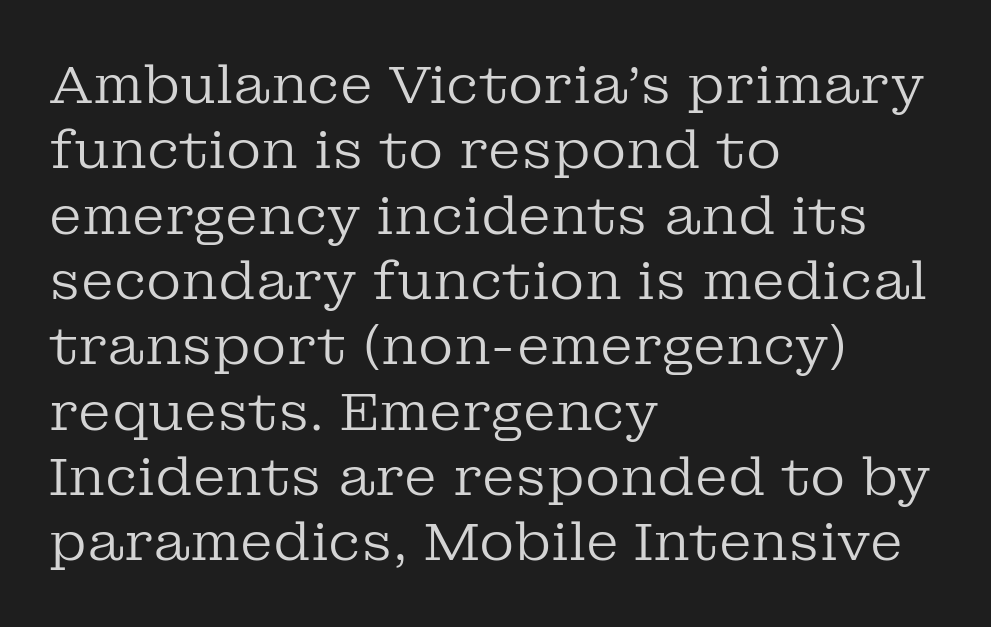
{"serif": "yes", "italic": "no", "bold": "no", "weight": "regular", "width": "normal", "stroke_contrast": "low", "x_height": "medium", "monospaced": "no", "underline": "no", "align": "left", "line_spacing_ratio": 1.21, "letter_spacing": "normal", "letter_spacing_em": 0.0, "glyph_px": 54}
